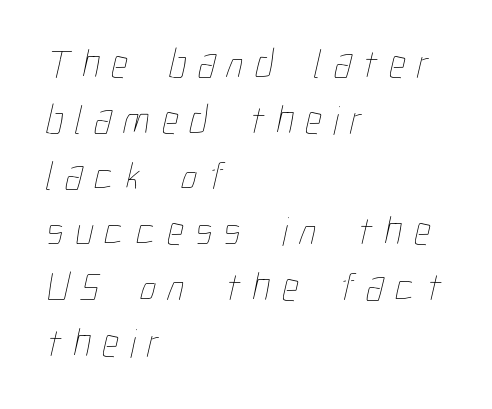
Whoever set this chose a conventional vertical rhythm. The face used here is proportionally spaced, like ordinary book or web type. Stroke thickness stays within the range of a standard reading face or lighter. The tracking jumps out immediately: characters are airy and widely separated. This rendering uses left alignment, leaving the right contour irregular. Descenders hang freely into open space.
